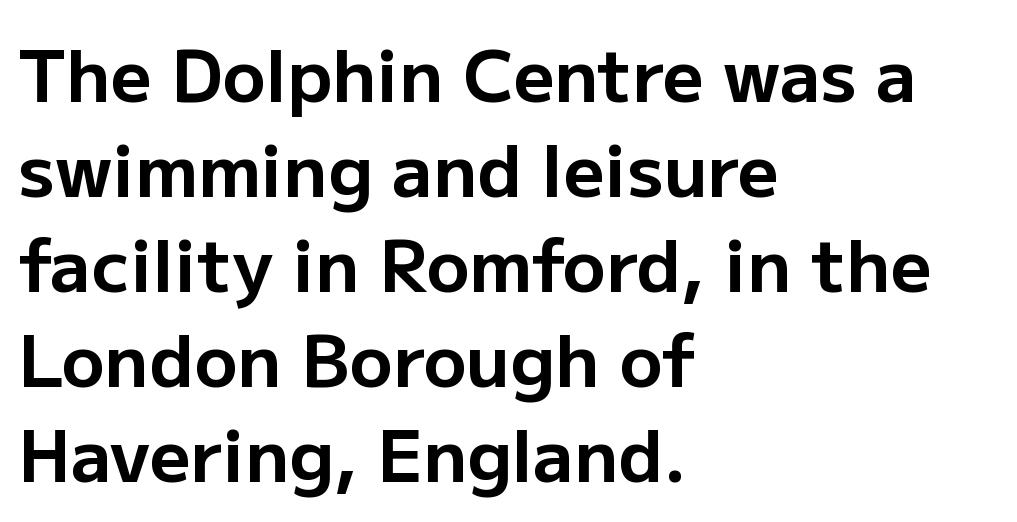
The image shows 72 px bold sans-serif type, upright; set left-aligned, normal line spacing (1.32x), normal letter spacing, not underlined; low stroke contrast and a medium x-height.
